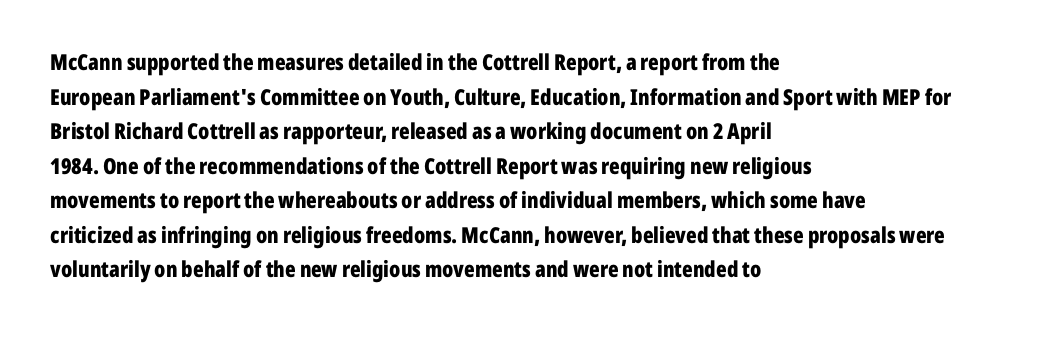
This sample uses an upright cut, with every glyph sitting square on the baseline. Whoever set this chose a conventional vertical rhythm. Students, note that the glyphs here touch the page at normal intervals. Strokes here are thick enough to call this a true bold.
